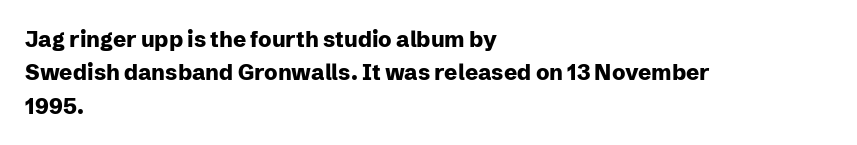
The image shows 22 px bold type, upright; set left-aligned, normal line spacing (1.52x), normal letter spacing, not underlined.
